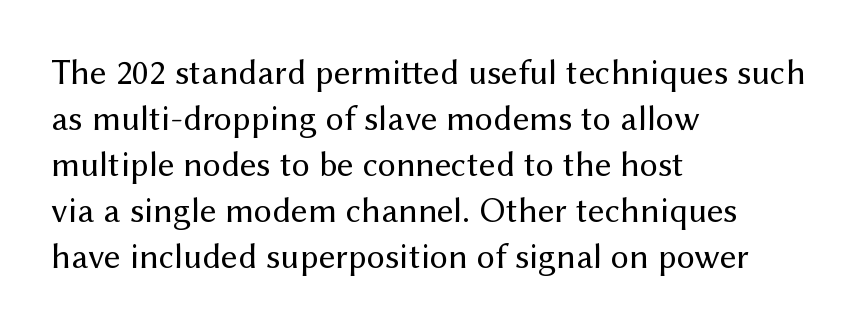
Q: Is the text bold? A: No.
Q: Is the text italic (slanted)? A: No, it is upright.
Q: Is the typeface a serif or a sans-serif typeface? A: Sans-serif.
Q: Is the text underlined? A: No.
Q: How is the paragraph aligned? A: Left-aligned.
Q: Is the spacing between letters normal or unusually wide? A: Normal.
Q: Is the spacing between lines tight, normal or loose? A: Normal.
Q: Width (condensed, normal, or wide)? A: Normal.
Q: Stroke contrast? A: Medium.
Q: x-height? A: Medium.
Q: Monospaced? A: No.
